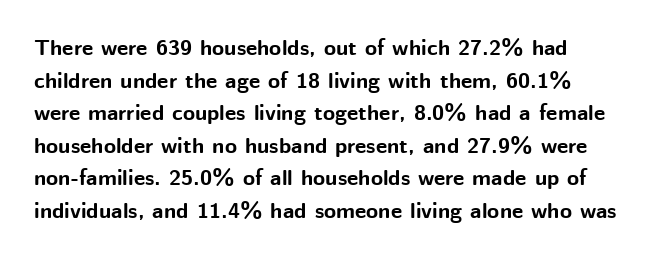
Q: Is the text bold? A: Yes.
Q: Is the text italic (slanted)? A: No, it is upright.
Q: Is the text underlined? A: No.
Q: How is the paragraph aligned? A: Left-aligned.
Q: Is the spacing between letters normal or unusually wide? A: Normal.
Q: Is the spacing between lines tight, normal or loose? A: Normal.
